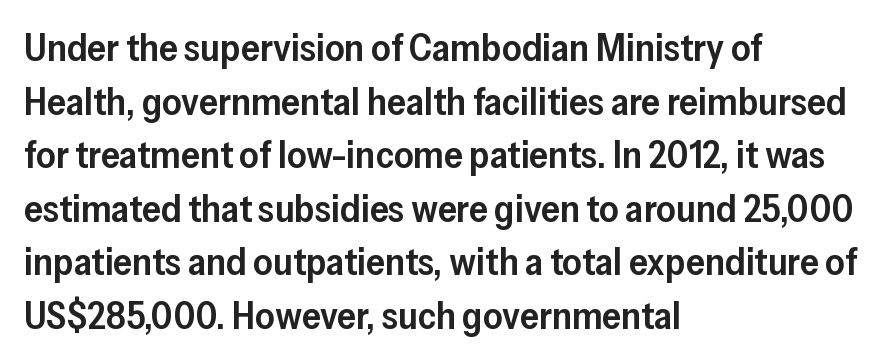
Q: Is the text bold? A: Semi-bold.
Q: Is the text italic (slanted)? A: No, it is upright.
Q: Is the typeface a serif or a sans-serif typeface? A: Sans-serif.
Q: Is the text underlined? A: No.
Q: How is the paragraph aligned? A: Left-aligned.
Q: Is the spacing between letters normal or unusually wide? A: Normal.
Q: Is the spacing between lines tight, normal or loose? A: Normal.
Q: Width (condensed, normal, or wide)? A: Normal.
Q: Stroke contrast? A: Low.
Q: x-height? A: Medium.
Q: Monospaced? A: No.
